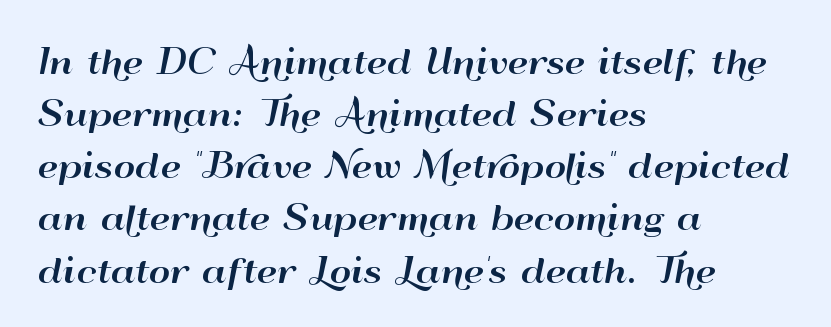
{"serif": "no", "width": "wide", "stroke_contrast": "high", "x_height": "small", "monospaced": "no", "underline": "no", "align": "left", "line_spacing": "normal", "line_spacing_ratio": 1.58, "letter_spacing": "normal", "letter_spacing_em": 0.0, "glyph_px": 33}
